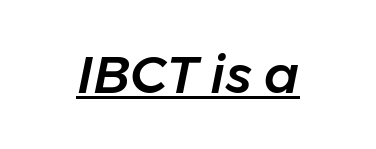
Looks like regular typesetting: each glyph gets only the width it needs. This is underlined copy, the kind a proofreader might mark for attention. Tall strokes in this sample are angled rather than plumb. Between one letter and the next there's only the usual sliver of space.
